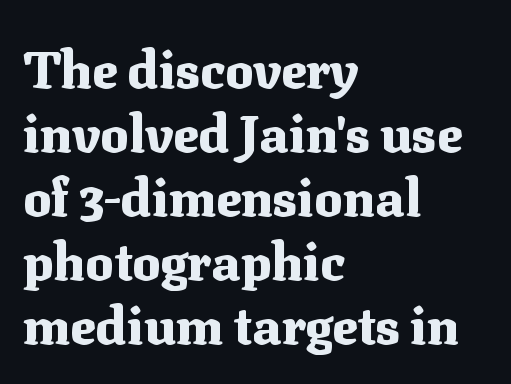
The image shows 52 px heavy serif type, upright; set left-aligned, line spacing 1.23x, normal letter spacing, not underlined; medium stroke contrast and a medium x-height.
